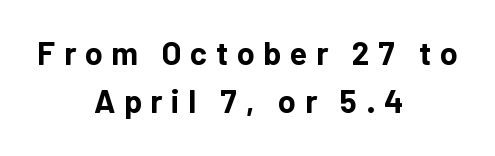
You can tell from the bare stems that sans-serif type was used. These words are printed bold, with thick strokes throughout. Leading: standard. Substantial extra tracking has been applied to these lines. The glyphs are unaccompanied by any horizontal stroke below them. The face used here is proportionally spaced, like ordinary book or web type.
